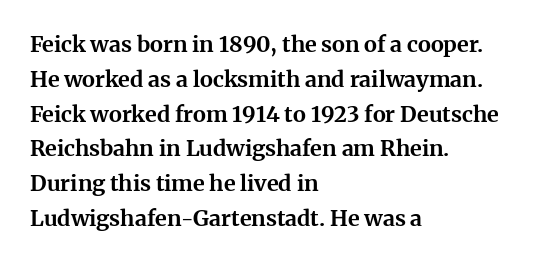
Q: Is the text bold? A: Yes.
Q: Is the text italic (slanted)? A: No, it is upright.
Q: Is the text underlined? A: No.
Q: How is the paragraph aligned? A: Left-aligned.
Q: Is the spacing between letters normal or unusually wide? A: Normal.
Q: Is the spacing between lines tight, normal or loose? A: Normal.
